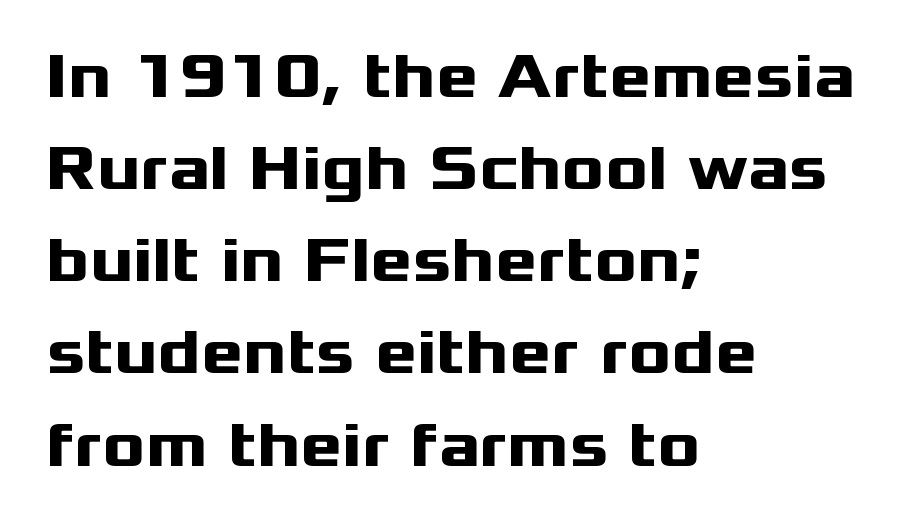
Q: Is the text bold? A: Yes.
Q: Is the text italic (slanted)? A: No, it is upright.
Q: Is the typeface a serif or a sans-serif typeface? A: Sans-serif.
Q: Is the text underlined? A: No.
Q: How is the paragraph aligned? A: Left-aligned.
Q: Is the spacing between letters normal or unusually wide? A: Normal.
Q: Is the spacing between lines tight, normal or loose? A: Normal.
Q: Width (condensed, normal, or wide)? A: Wide.
Q: Stroke contrast? A: Medium.
Q: x-height? A: Medium.
Q: Monospaced? A: No.
